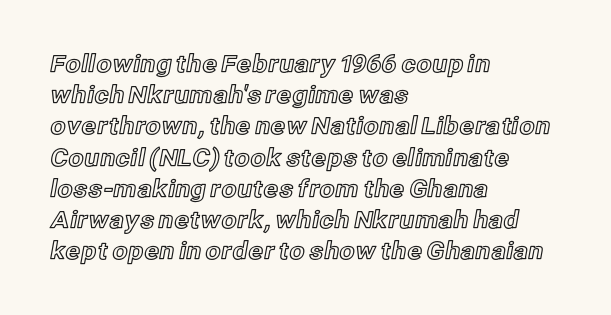
Does the copy run flush right? No — it runs flush left. Descender tails drop into unmarked territory. Reading down the column, the eye jumps a familiar distance to each next line.
